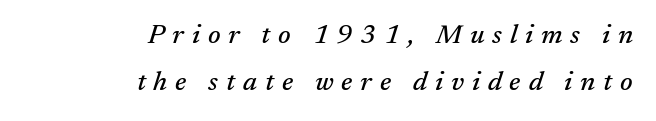
These lines were composed using italics. A typesetter would call this heavily tracked-out type. The space directly below the letters is spotless. A flush-right, rag-left setting is used for this passage.
